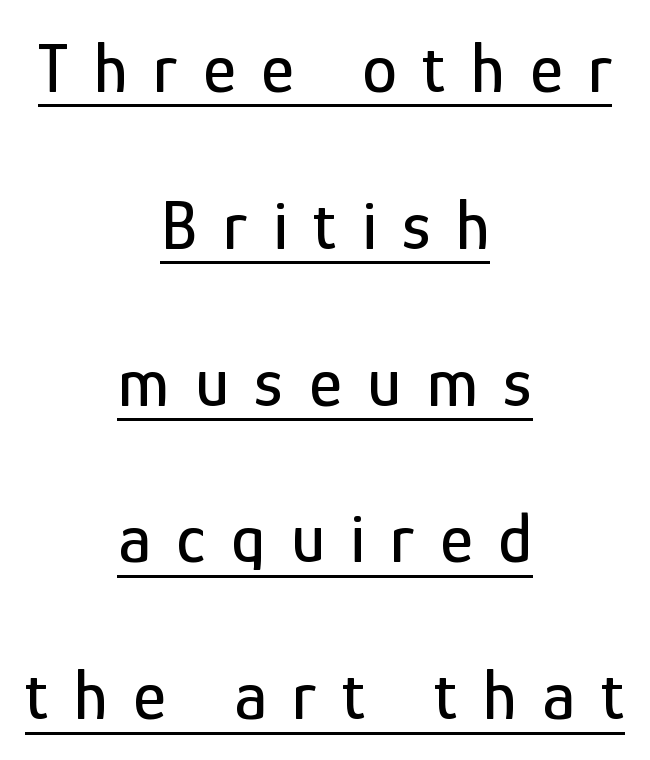
The face used here is proportionally spaced, like ordinary book or web type. Casual observation: everything's sitting right in the middle. The space between consecutive lines is lavish. Is there an underline? Yes — a line sits under the letters. Posture: upright roman. Tracking here is generous; glyphs stand well apart from one another.
